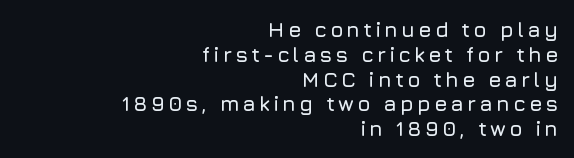
This is the regular roman posture of the typeface. Plain, unruled lines of type. Is the block centered? No — it sits flush against the right margin.
